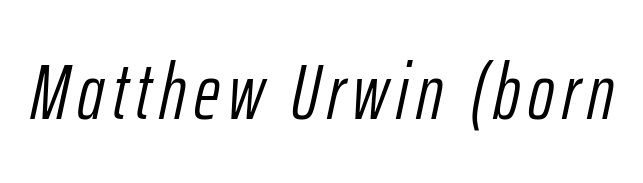
{"italic": "yes", "lean": "right", "slant_degrees": 12, "bold": "no", "weight": "light", "width": "condensed", "stroke_contrast": "low", "x_height": "medium", "monospaced": "no", "underline": "no", "glyph_px": 79}
